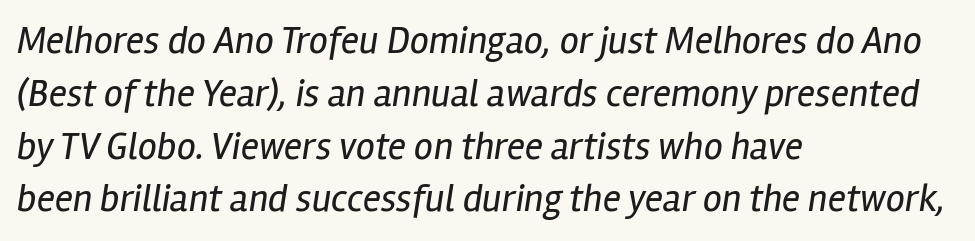
Q: Is the text bold? A: No.
Q: Is the text italic (slanted)? A: Yes, it leans right by about 12 degrees.
Q: Is the text underlined? A: No.
Q: How is the paragraph aligned? A: Left-aligned.
Q: Is the spacing between letters normal or unusually wide? A: Normal.
Q: Is the spacing between lines tight, normal or loose? A: Normal.
Q: Width (condensed, normal, or wide)? A: Condensed.
Q: Stroke contrast? A: Low.
Q: x-height? A: Medium.
Q: Monospaced? A: No.
